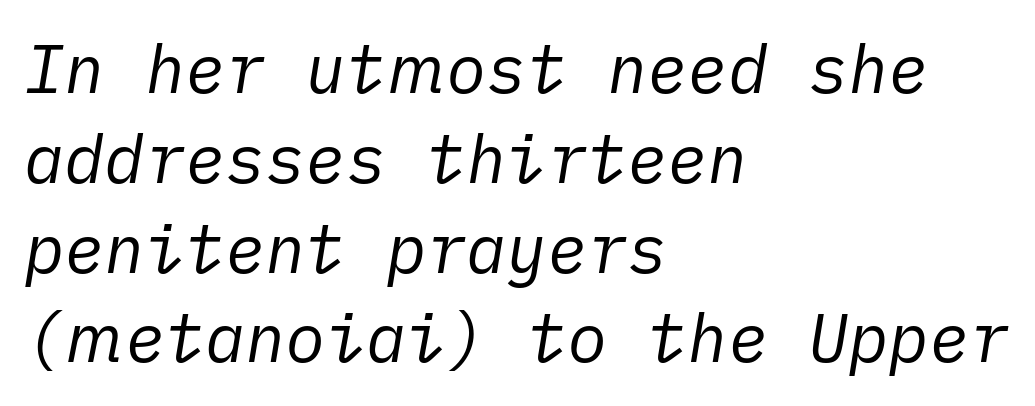
Q: Is the text bold? A: No.
Q: Is the text italic (slanted)? A: Yes, it leans right by about 10 degrees.
Q: Is the text underlined? A: No.
Q: How is the paragraph aligned? A: Left-aligned.
Q: Is the spacing between letters normal or unusually wide? A: Normal.
Q: Is the spacing between lines tight, normal or loose? A: Normal.
Q: Width (condensed, normal, or wide)? A: Normal.
Q: Stroke contrast? A: Low.
Q: x-height? A: Medium.
